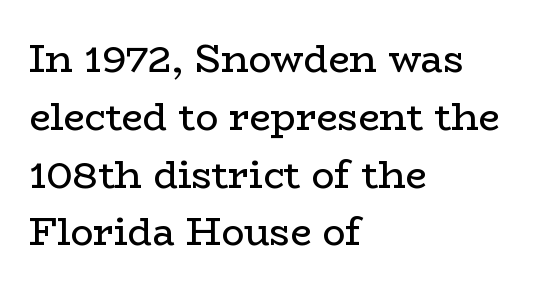
The image shows 38 px regular-weight, wide serif type, upright; set left-aligned, normal line spacing (1.52x), normal letter spacing, not underlined; low stroke contrast and a medium x-height.
